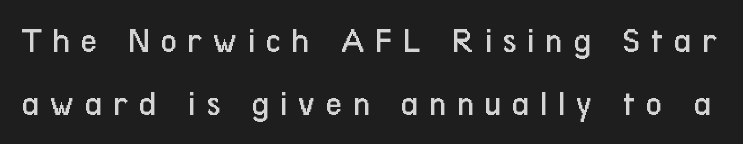
{"serif": "no", "italic": "no", "bold": "no", "weight": "regular", "width": "condensed", "stroke_contrast": "low", "x_height": "medium", "monospaced": "no", "underline": "no", "line_spacing_ratio": 1.75, "letter_spacing": "wide", "letter_spacing_em": 0.29, "glyph_px": 36}
